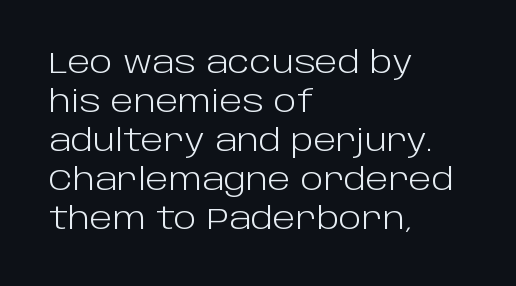
Q: Is the text bold? A: No.
Q: Is the text italic (slanted)? A: No, it is upright.
Q: Is the typeface a serif or a sans-serif typeface? A: Sans-serif.
Q: Is the text underlined? A: No.
Q: How is the paragraph aligned? A: Left-aligned.
Q: Is the spacing between letters normal or unusually wide? A: Normal.
Q: Is the spacing between lines tight, normal or loose? A: Normal.
Q: Width (condensed, normal, or wide)? A: Normal.
Q: Stroke contrast? A: Low.
Q: x-height? A: Large.
Q: Monospaced? A: No.
